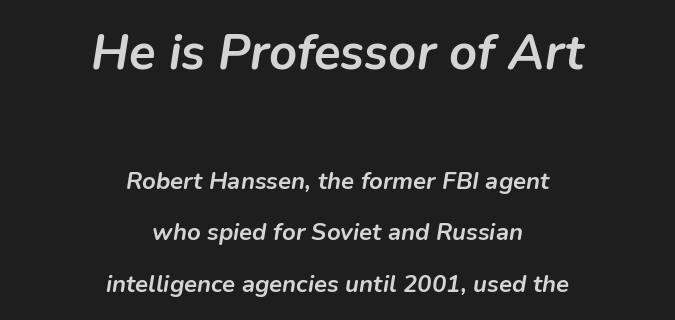
Q: Is the text bold? A: Yes.
Q: Is the text italic (slanted)? A: Yes, it leans right by about 9 degrees.
Q: Is the text underlined? A: No.
Q: How is the paragraph aligned? A: Centered.
Q: Is the spacing between letters normal or unusually wide? A: Normal.
Q: Is the spacing between lines tight, normal or loose? A: Loose.
Q: Which block of text is set in a larger size, the first (top) or the second (bottom)? A: The first (top) one.
Q: Width (condensed, normal, or wide)? A: Normal.
Q: Stroke contrast? A: Low.
Q: x-height? A: Medium.
Q: Monospaced? A: No.
